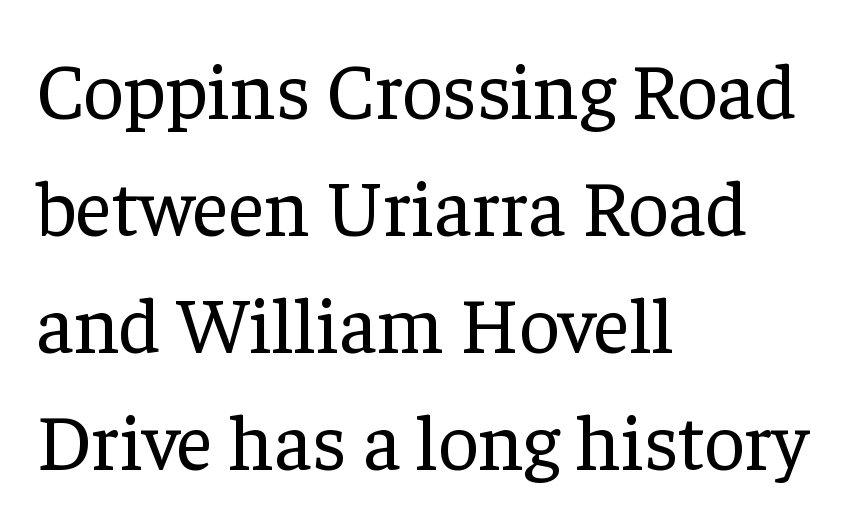
The image shows 79 px regular-weight serif type, upright; set left-aligned, normal line spacing (1.48x), normal letter spacing, not underlined; low stroke contrast and a medium x-height.
